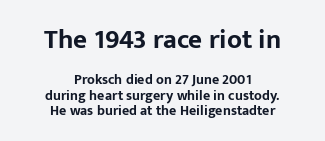
{"italic": "no", "bold": "yes", "underline": "no", "align": "center", "line_spacing": "tight", "line_spacing_ratio": 1.1, "letter_spacing": "normal", "letter_spacing_em": 0.0, "larger_block": "first", "size_ratio": 1.93, "glyph_px": 27}
